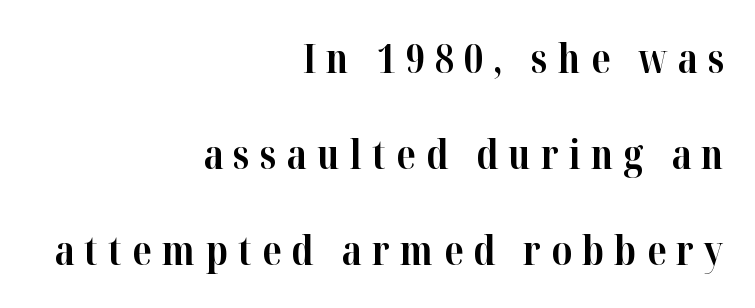
{"serif": "yes", "italic": "no", "bold": "yes", "weight": "bold", "width": "normal", "stroke_contrast": "high", "x_height": "medium", "monospaced": "no", "underline": "no", "align": "right", "line_spacing": "loose", "line_spacing_ratio": 2.46, "letter_spacing": "wide", "letter_spacing_em": 0.26, "glyph_px": 39}
